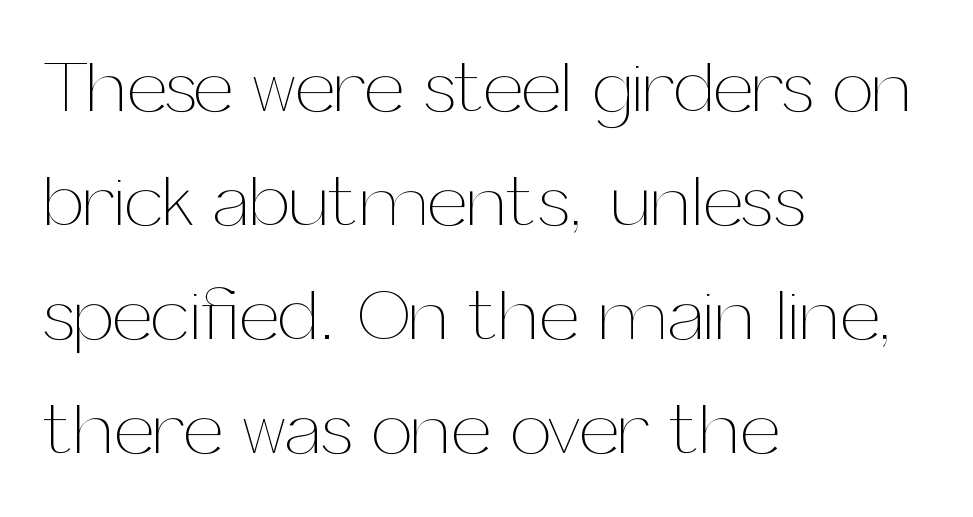
Vertical spacing — default. The tracking reads as untouched default to a designer's eye. Here the designer chose a conventional face with non-uniform glyph widths. The face looks like a standard text weight, possibly lighter.
